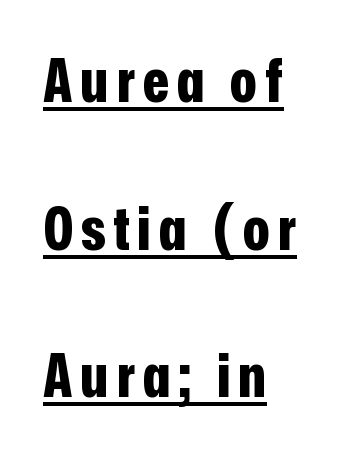
{"serif": "no", "italic": "no", "bold": "yes", "weight": "bold", "width": "condensed", "stroke_contrast": "low", "x_height": "medium", "monospaced": "no", "underline": "yes", "align": "left", "line_spacing": "loose", "line_spacing_ratio": 2.42, "glyph_px": 61}
